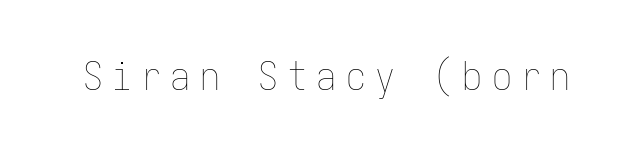
The letterforms sit at book weight or below. The rendering uses typewriter-style spacing with identical character cells. The area under the type is left untouched. Spacing between characters has been opened up far beyond the box default.
